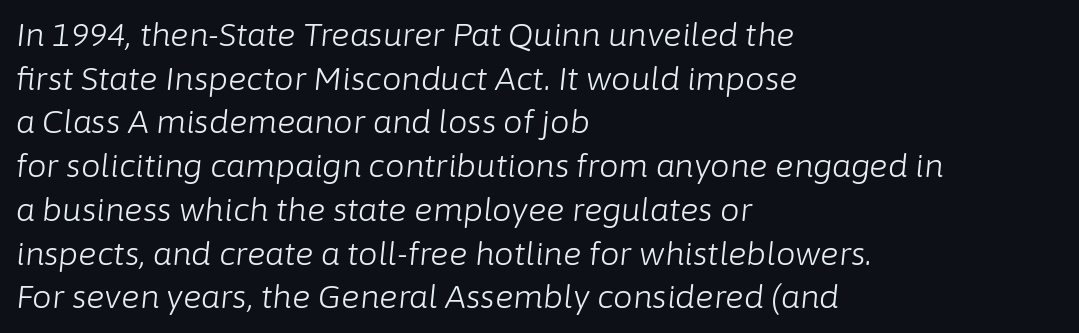
{"italic": "yes", "lean": "right", "slant_degrees": 6, "bold": "no", "weight": "light", "width": "normal", "stroke_contrast": "low", "x_height": "medium", "monospaced": "no", "underline": "no", "align": "left", "line_spacing": "normal", "line_spacing_ratio": 1.41, "letter_spacing": "normal", "letter_spacing_em": 0.0, "glyph_px": 31}
